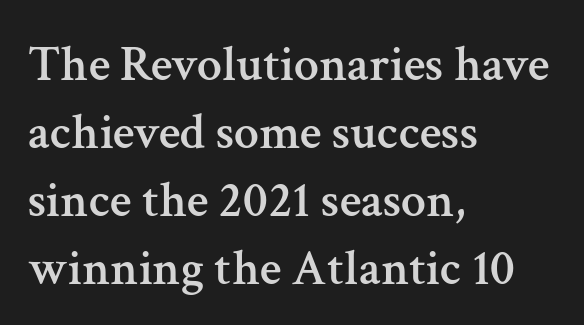
{"serif": "yes", "italic": "no", "width": "normal", "stroke_contrast": "medium", "x_height": "medium", "monospaced": "no", "underline": "no", "align": "left", "line_spacing": "normal", "line_spacing_ratio": 1.36, "letter_spacing": "normal", "letter_spacing_em": 0.0, "glyph_px": 50}
